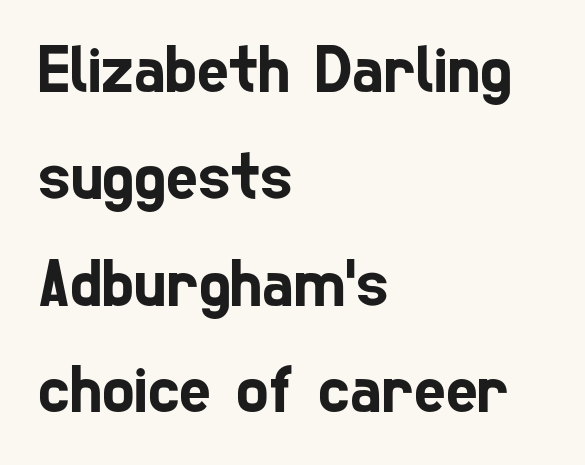
{"serif": "no", "width": "condensed", "stroke_contrast": "low", "x_height": "medium", "monospaced": "no", "underline": "no", "align": "left", "line_spacing": "normal", "line_spacing_ratio": 1.57, "letter_spacing": "normal", "letter_spacing_em": 0.0, "glyph_px": 68}
